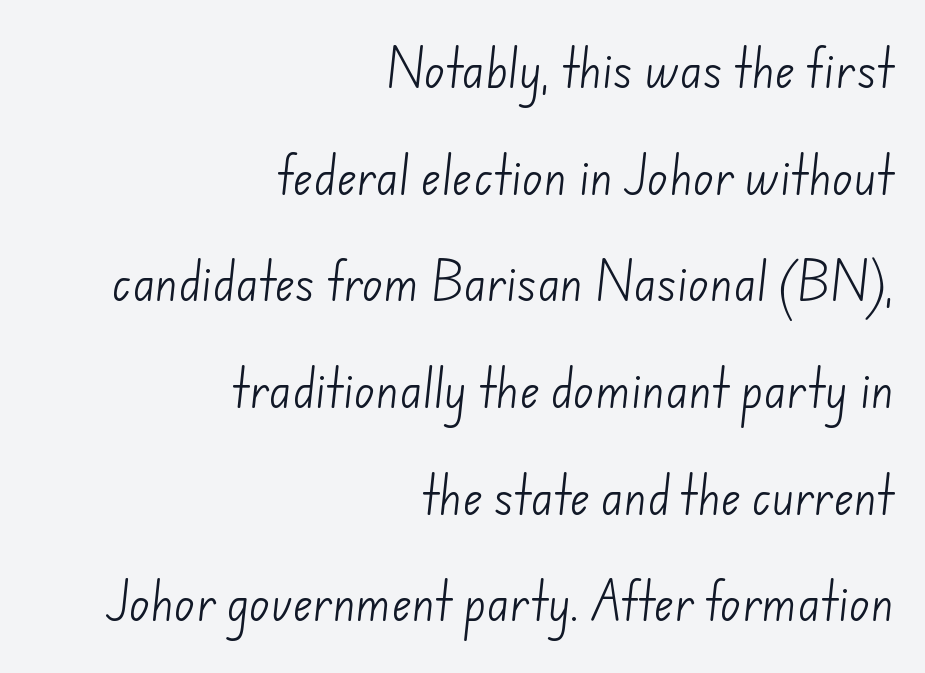
The characters display no serif detailing; their extremities are plain. Horizontal alignment here is rightward, an uncommon choice for prose. Proportional: the letters do not fall into vertical columns. Is the stroke heavy? The answer is a plain regular-or-lighter. Each new line begins a long way beneath the previous one. Nobody drew a line under any word here.
